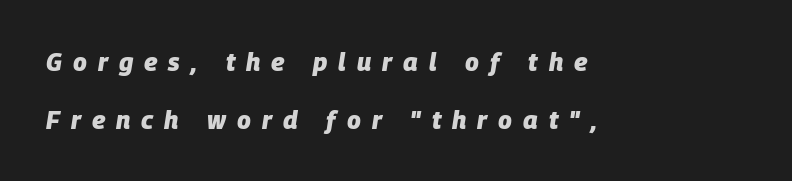
This is oblique type, the kind used for emphasis or titles. Inter-character spacing is expanded well beyond the font's built-in metrics. One glance says open: line gaps are wider than usual. Teacher's note: observe the even left margin — that is flush-left alignment.
